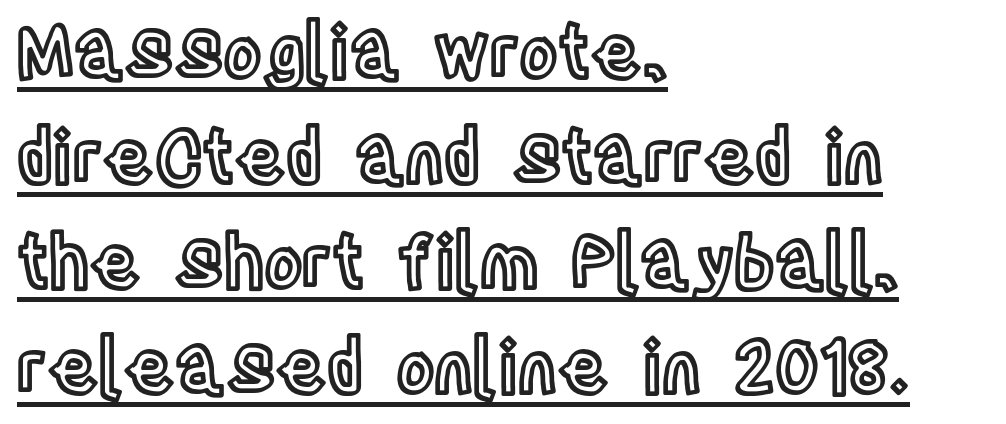
Decoration check: the copy is underlined. Ascenders rise straight up at ninety degrees. In terms of letterspacing, this is plain default setting. The rendering uses natural spacing where letterforms have individual widths. Regarding leading, the lines here are spaced in the standard way. A classic flush-left, rag-right setting is used for this passage.
